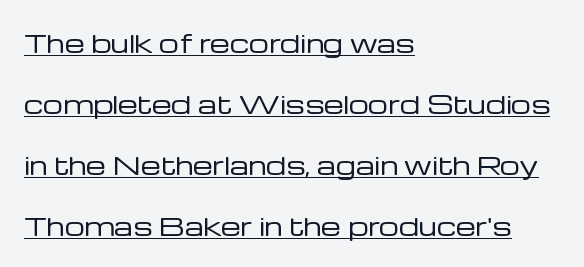
The image shows 25 px text type, upright; set left-aligned, loose line spacing (2.44x), normal letter spacing, underlined.
